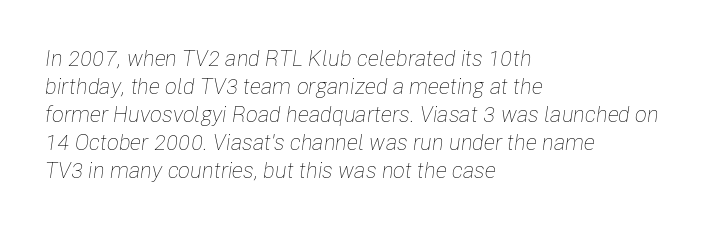
{"italic": "yes", "lean": "right", "slant_degrees": 8, "bold": "no", "underline": "no", "align": "left", "line_spacing": "normal", "line_spacing_ratio": 1.27, "letter_spacing": "normal", "letter_spacing_em": 0.0, "glyph_px": 22}
